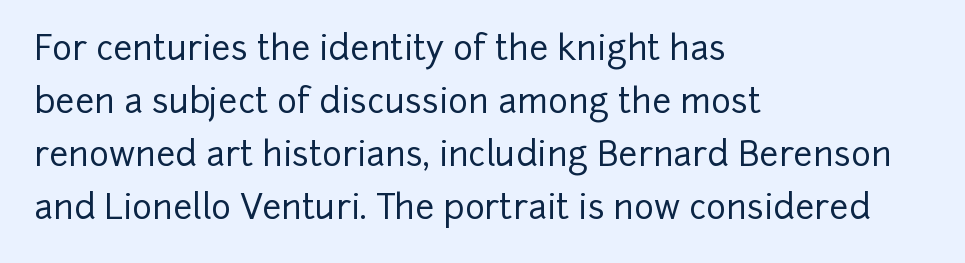
The letters stand upright; this is a roman face. Underlining? Definitely not there. Typographically, this falls in the sans-serif category. How would I describe the line gaps? Plain and ordinary. Nothing unusual about the tracking: characters are spaced as the font intends.
